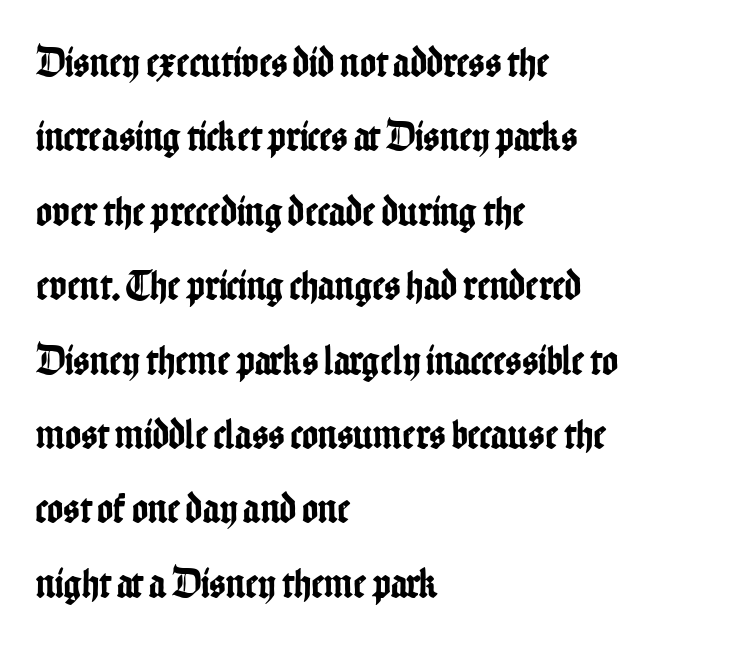
The image shows 43 px condensed sans-serif type, upright; set left-aligned, line spacing 1.73x, normal letter spacing, not underlined; low stroke contrast and a medium x-height.
